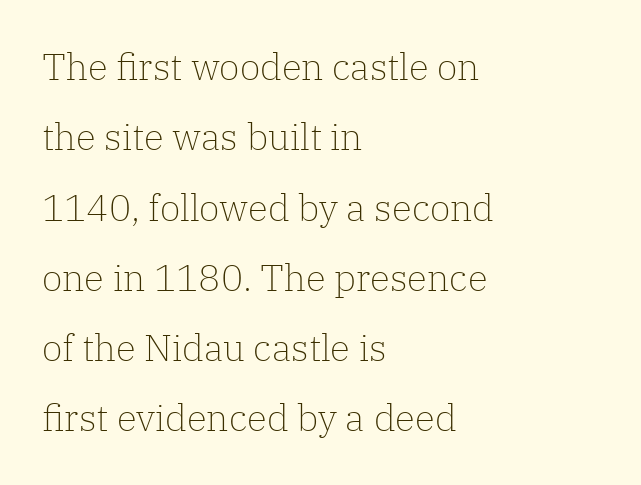
Alignment: flush left. Between one letter and the next there's only the usual sliver of space. Check the space under the baseline: it is left empty. Weight: in the light-to-regular range. Is this a fixed-width face? No — the glyphs have proportional, varying widths.
